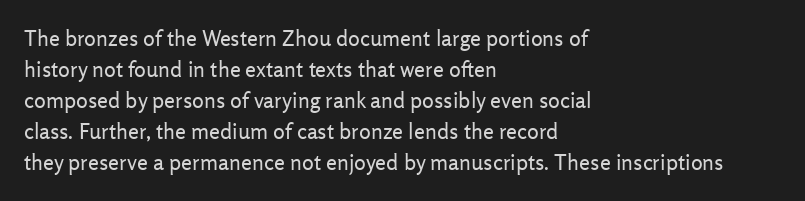
The words here are not underlined. Default kerning and tracking; the words read as compact shapes. The paragraph shown leans on its left margin. Posture: straight, roman, zero tilt. Vertical stems look standard width or narrower in stroke. Vertical spacing — default.
